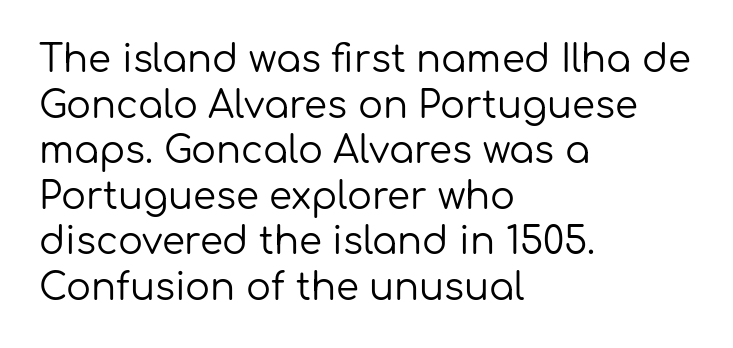
{"serif": "no", "italic": "no", "bold": "no", "weight": "regular", "width": "normal", "stroke_contrast": "low", "x_height": "medium", "monospaced": "no", "underline": "no", "align": "left", "line_spacing_ratio": 1.23, "letter_spacing": "normal", "letter_spacing_em": 0.0, "glyph_px": 37}
